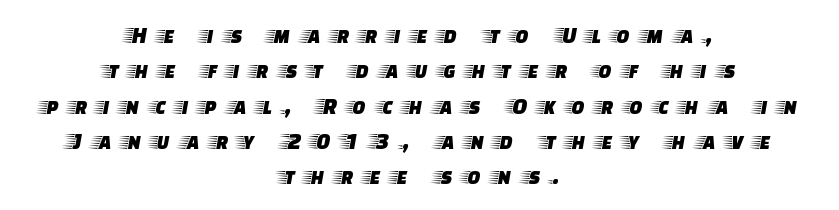
The strip under each line holds only bare page. Is there much room between lines? A standard amount, neither cramped nor airy. Display-style spreading of the glyphs; the letterfit is very open.
